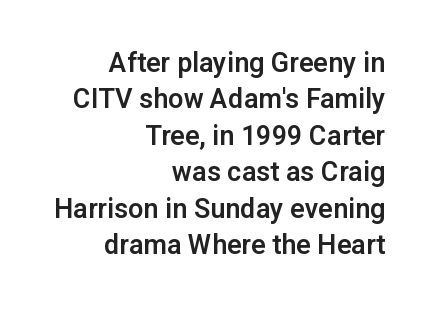
Leading: standard. The rag falls on the left side of this text block. Caption: standard tracking, unaltered. Check under the words: just untouched page. Ordinary non-slanted type is in use.
